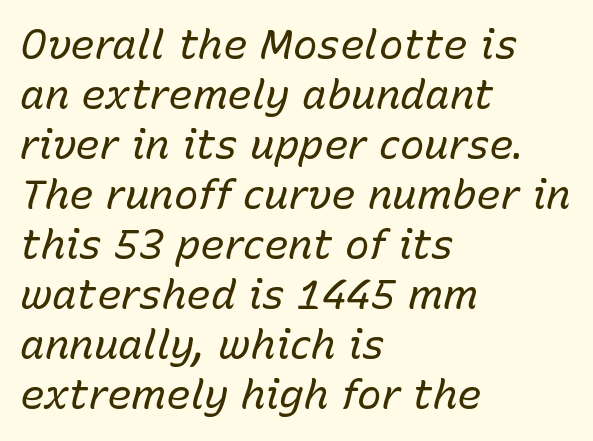
{"italic": "yes", "lean": "right", "slant_degrees": 15, "bold": "no", "weight": "regular", "width": "normal", "stroke_contrast": "low", "x_height": "medium", "monospaced": "no", "underline": "no", "align": "left", "line_spacing_ratio": 1.22, "letter_spacing": "normal", "letter_spacing_em": 0.0, "glyph_px": 41}
